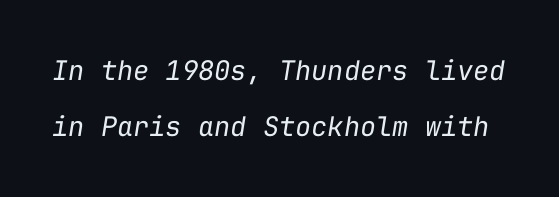
A clean baseline with only descenders dipping below it. Each new line begins a long way beneath the previous one. Italic? Definitely — the glyphs are oblique. There is no visible air inserted between adjacent glyphs.
